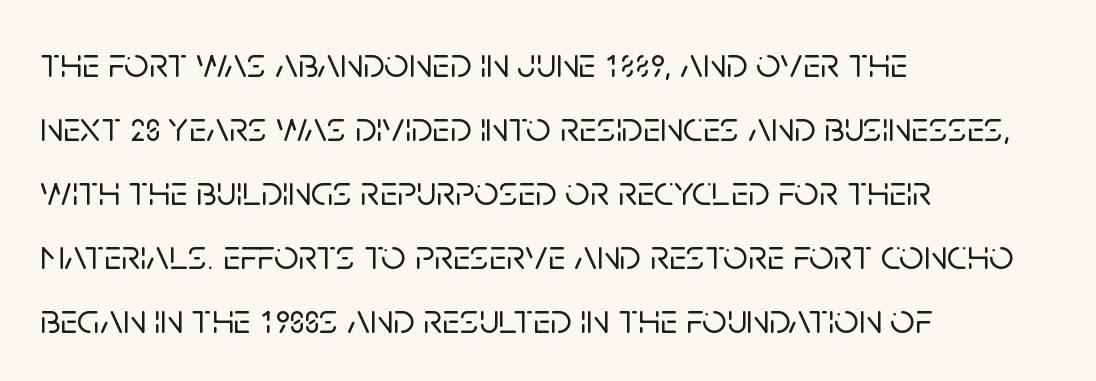
{"serif": "no", "italic": "no", "width": "normal", "stroke_contrast": "low", "x_height": "large", "monospaced": "no", "underline": "no", "align": "left", "line_spacing": "normal", "line_spacing_ratio": 1.49, "letter_spacing": "normal", "letter_spacing_em": 0.0, "glyph_px": 43}
